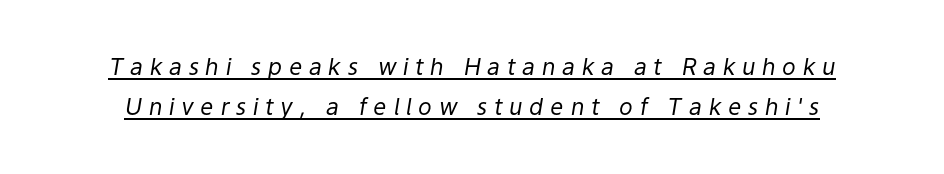
Q: Is the text bold? A: No.
Q: Is the text italic (slanted)? A: Yes, it leans right by about 9 degrees.
Q: Is the text underlined? A: Yes.
Q: Is the spacing between letters normal or unusually wide? A: Unusually wide.
